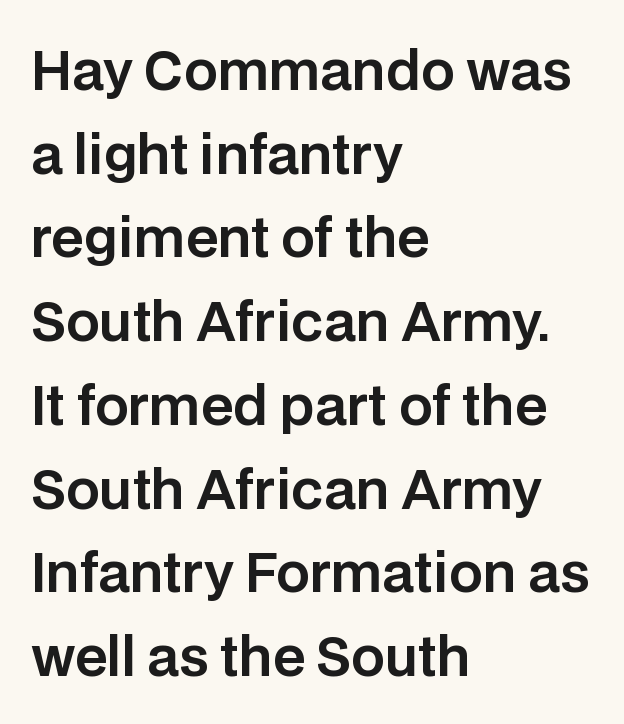
Serifs: no, the terminals of the letterforms are clean. These lines stack with their left ends in a neat column. This sample has the flowing, uneven cadence of proportional lettering. Baseline-to-baseline distance is the conventional proportion of letter height.
